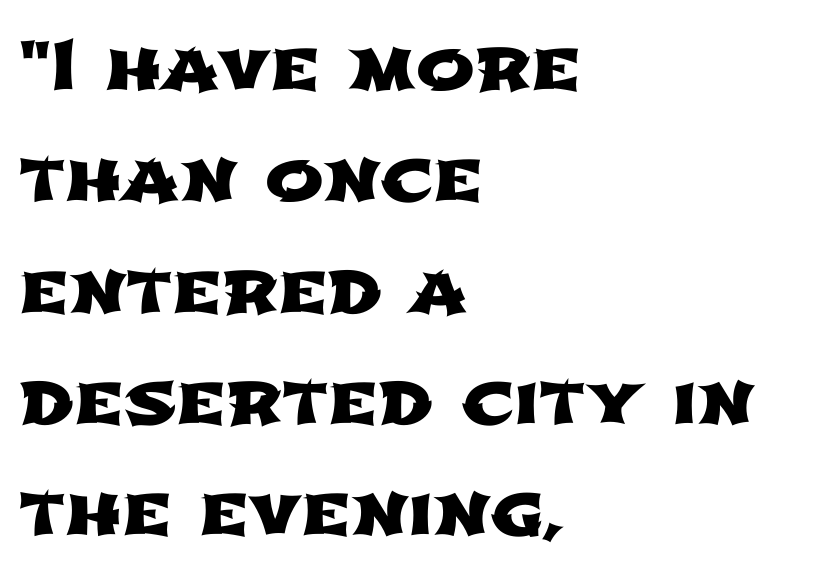
Q: Is the typeface a serif or a sans-serif typeface? A: Sans-serif.
Q: Is the text underlined? A: No.
Q: How is the paragraph aligned? A: Left-aligned.
Q: Is the spacing between letters normal or unusually wide? A: Normal.
Q: Is the spacing between lines tight, normal or loose? A: Normal.
Q: Width (condensed, normal, or wide)? A: Wide.
Q: Stroke contrast? A: Low.
Q: x-height? A: Medium.
Q: Monospaced? A: No.
